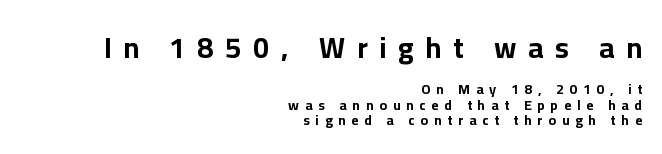
The space between consecutive lines is stingy. Nope, not italic — everything's standing straight. Typographic density is high because the face is bold. These lines are rendered in a variable-pitch font.
